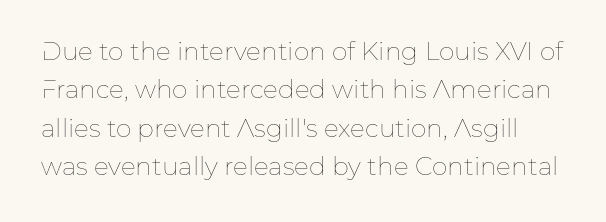
Q: Is the text bold? A: No.
Q: Is the text italic (slanted)? A: No, it is upright.
Q: Is the text underlined? A: No.
Q: Is the spacing between letters normal or unusually wide? A: Normal.
Q: Is the spacing between lines tight, normal or loose? A: Normal.
